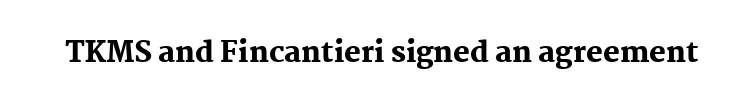
Q: Is the text bold? A: Yes.
Q: Is the text italic (slanted)? A: No, it is upright.
Q: Is the typeface a serif or a sans-serif typeface? A: Serif.
Q: Is the text underlined? A: No.
Q: Is the spacing between letters normal or unusually wide? A: Normal.
Q: Width (condensed, normal, or wide)? A: Normal.
Q: Stroke contrast? A: Medium.
Q: x-height? A: Medium.
Q: Monospaced? A: No.
